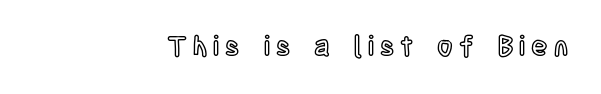
{"italic": "no", "underline": "no", "align": "right", "letter_spacing": "wide", "letter_spacing_em": 0.22, "glyph_px": 27}
